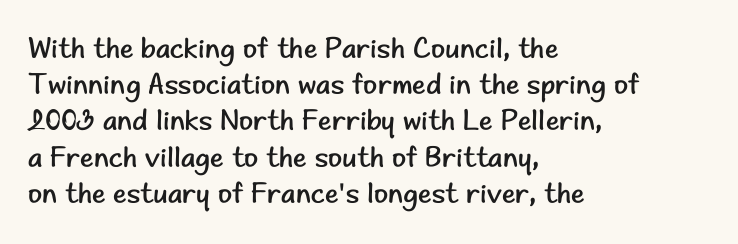
Note: no serifs on the glyphs. Caption: multi-line text, flush left, ragged right. No chunkiness to these letters — they're not bold. Leading: standard.
